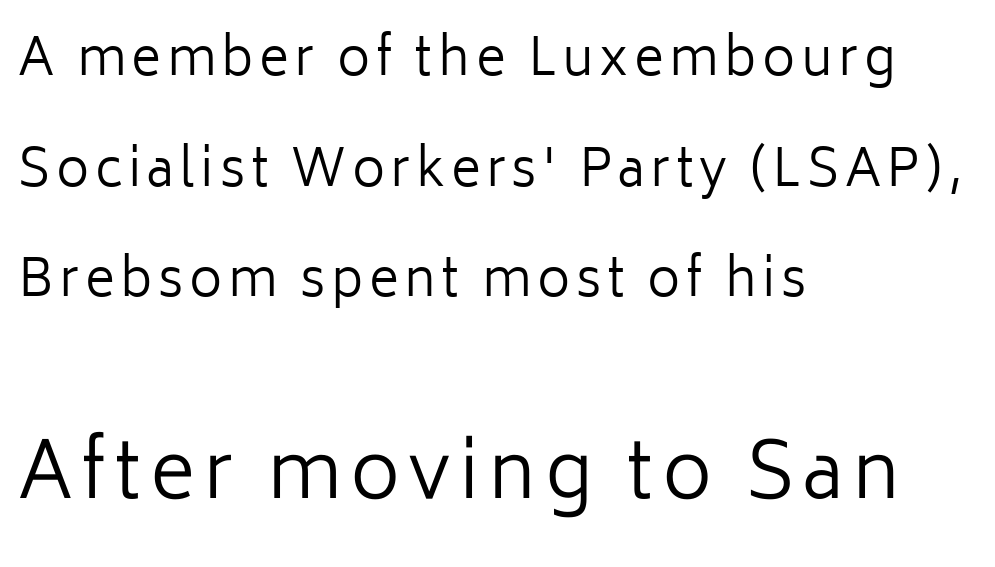
The image shows 77 px regular-weight sans-serif type, upright; set left-aligned, loose line spacing (2.17x), not underlined; the second (bottom) block is 1.51x larger; low stroke contrast and a medium x-height.
